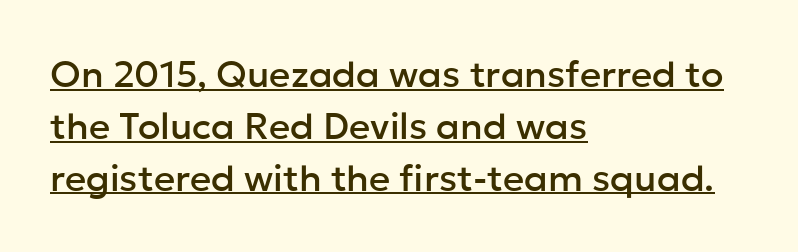
{"serif": "no", "italic": "no", "width": "normal", "stroke_contrast": "low", "x_height": "medium", "monospaced": "no", "underline": "yes", "align": "left", "line_spacing": "normal", "line_spacing_ratio": 1.4, "letter_spacing": "normal", "letter_spacing_em": 0.0, "glyph_px": 37}
